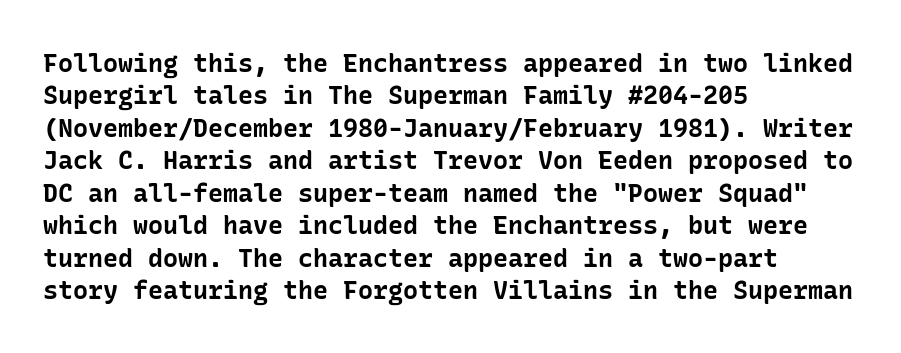
A typesetter would mark this as roman, not italic. The strokes are fattened all the way to bold. Beneath every word, the page is bare. The letters sit at their default tracking, neither squeezed nor spread. Notice how the passage keeps a crisp vertical edge on the left only. The lines sit at an ordinary, default distance from one another.
